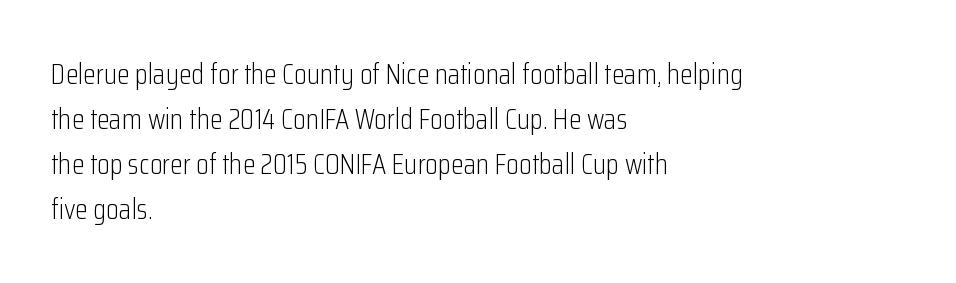
All the whitespace from short lines collects on the right. Is the letter spacing exaggerated? No — it looks like the ordinary default. Posture: vertical. Counters stay open thanks to moderate or lighter strokes.
